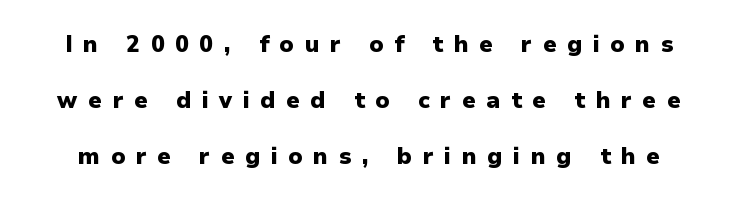
Q: Is the text bold? A: Yes.
Q: Is the text italic (slanted)? A: No, it is upright.
Q: Is the text underlined? A: No.
Q: Is the spacing between letters normal or unusually wide? A: Unusually wide.
Q: Is the spacing between lines tight, normal or loose? A: Loose.
